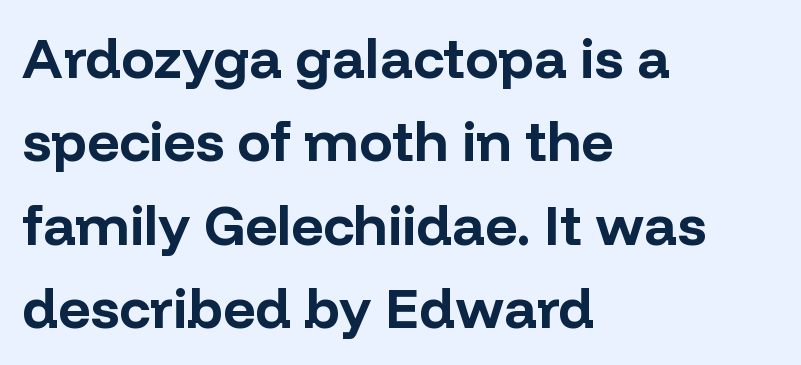
The image shows 56 px bold sans-serif type, upright; set left-aligned, normal line spacing (1.49x), normal letter spacing, not underlined; low stroke contrast and a medium x-height.
